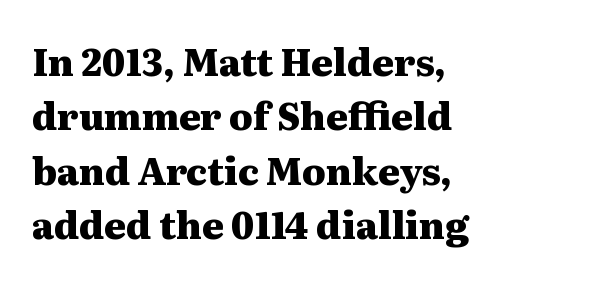
Each new line begins a customary step beneath the previous one. Short note: letters normally spaced. These lines carry a lot of weight — the face is fully bold. Visually the block forms a straight wall on the left and a jagged coastline on the right.
